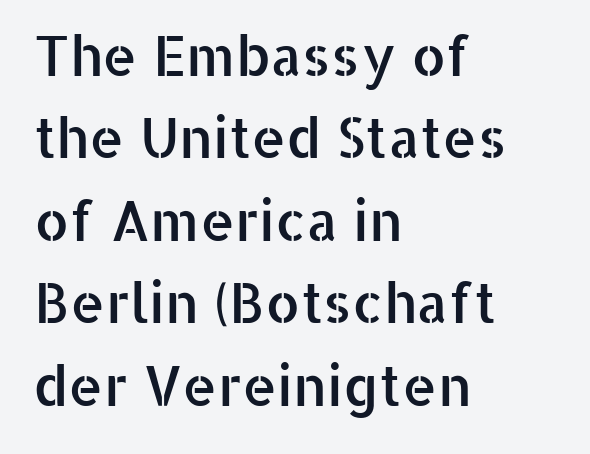
The image shows 55 px sans-serif type, upright; set left-aligned, normal line spacing (1.5x), normal letter spacing, not underlined; low stroke contrast and a medium x-height.
